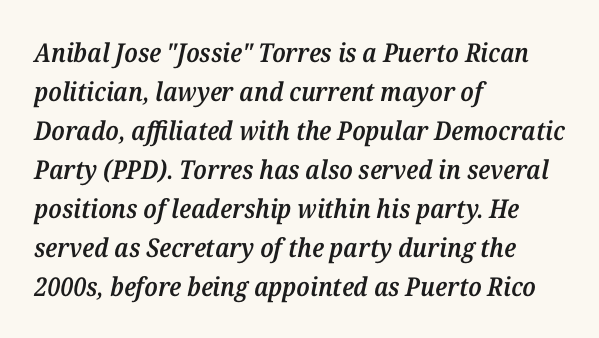
The image shows 26 px text type, italic (leaning right); set left-aligned, normal line spacing (1.5x), normal letter spacing, not underlined.
